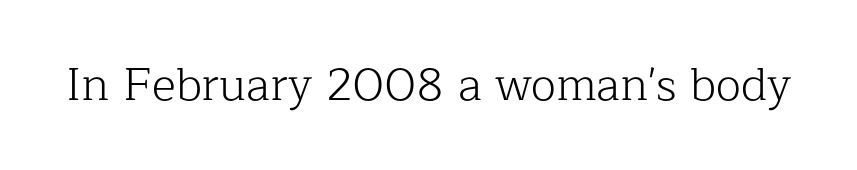
Q: Is the text bold? A: No.
Q: Is the text italic (slanted)? A: No, it is upright.
Q: Is the typeface a serif or a sans-serif typeface? A: Serif.
Q: Is the text underlined? A: No.
Q: Is the spacing between letters normal or unusually wide? A: Normal.
Q: Width (condensed, normal, or wide)? A: Normal.
Q: Stroke contrast? A: Low.
Q: x-height? A: Medium.
Q: Monospaced? A: No.
